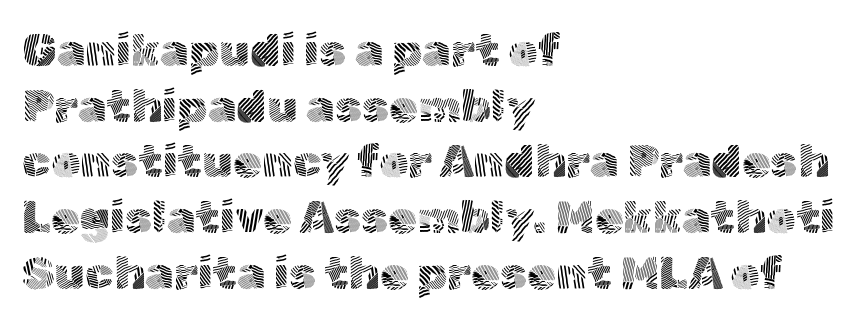
Note: no serifs on the glyphs. The space beneath each line is pristine and unruled. Between one letter and the next there's only the usual sliver of space. All the whitespace from short lines collects on the right. Note the varied advance widths — an 'i' is clearly narrower than an 'm'. Letters have the restrained weight of plain body copy at most.
